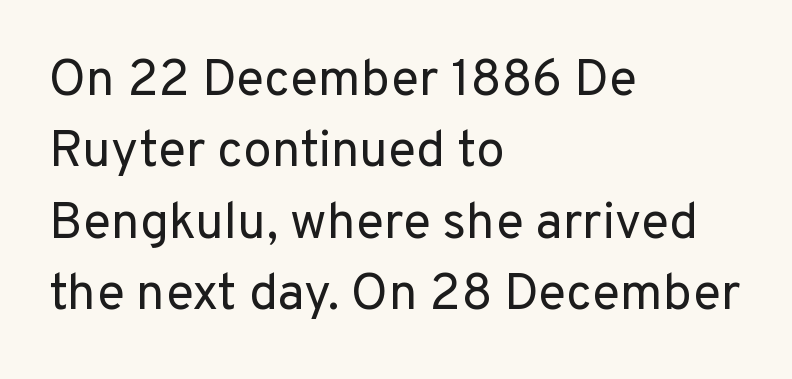
The image shows 51 px regular-weight sans-serif type, upright; set left-aligned, normal line spacing (1.4x), normal letter spacing, not underlined; low stroke contrast and a medium x-height.
